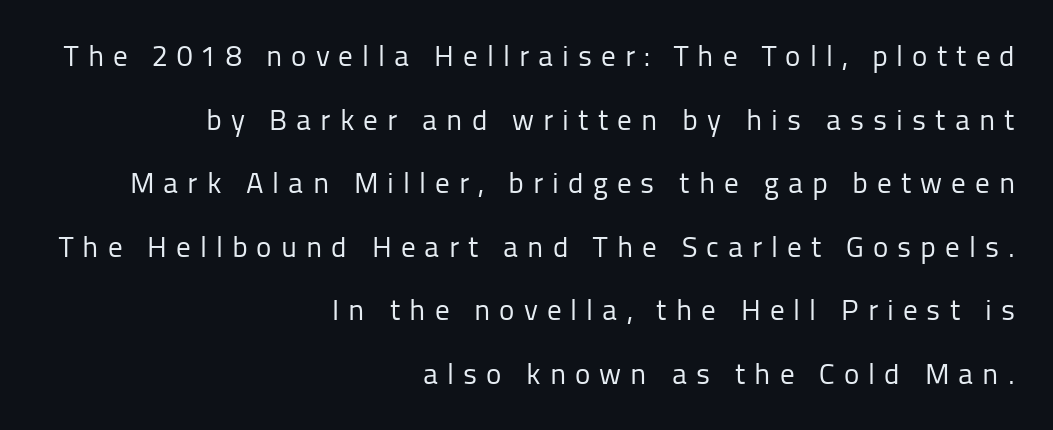
Q: Is the text bold? A: No.
Q: Is the text italic (slanted)? A: No, it is upright.
Q: Is the typeface a serif or a sans-serif typeface? A: Sans-serif.
Q: Is the text underlined? A: No.
Q: How is the paragraph aligned? A: Right-aligned.
Q: Is the spacing between letters normal or unusually wide? A: Unusually wide.
Q: Is the spacing between lines tight, normal or loose? A: Loose.
Q: Width (condensed, normal, or wide)? A: Normal.
Q: Stroke contrast? A: Low.
Q: x-height? A: Medium.
Q: Monospaced? A: No.
